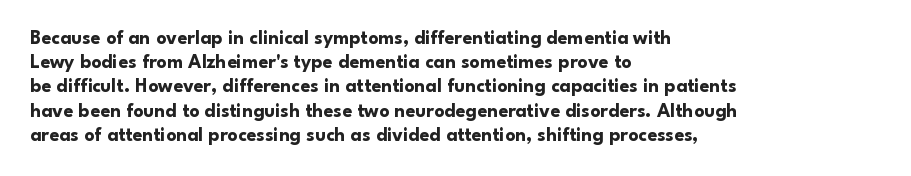
Descenders hang freely into open space. The paragraph has a hard left edge and a soft right edge. It's the straight-up-and-down kind of type. Observe the ordinary spacing: letters are neighbours, not strangers. Weight check: bold — yes, fully.
